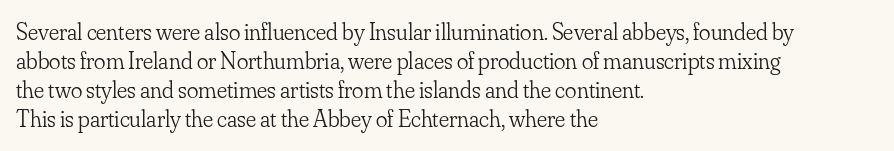
{"italic": "no", "bold": "no", "underline": "no", "align": "left", "line_spacing_ratio": 1.21, "letter_spacing": "normal", "letter_spacing_em": 0.0, "glyph_px": 24}
